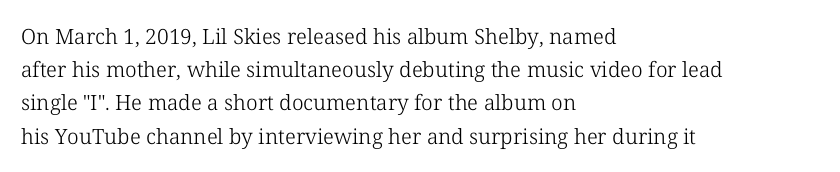
The image shows 21 px text type, upright; set left-aligned, normal line spacing (1.58x), normal letter spacing, not underlined.
